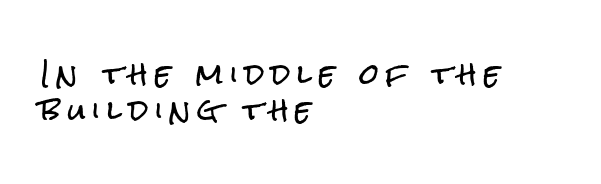
The image shows 28 px condensed sans-serif type, upright; set left-aligned, normal line spacing (1.29x), unusually wide letter spacing (+0.24 em), not underlined; low stroke contrast and a medium x-height.
